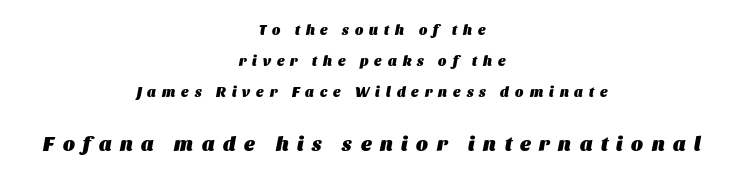
{"italic": "yes", "lean": "right", "slant_degrees": 11, "bold": "yes", "underline": "no", "align": "center", "line_spacing": "loose", "line_spacing_ratio": 2.23, "letter_spacing": "wide", "letter_spacing_em": 0.43, "larger_block": "second", "size_ratio": 1.43, "glyph_px": 20}
